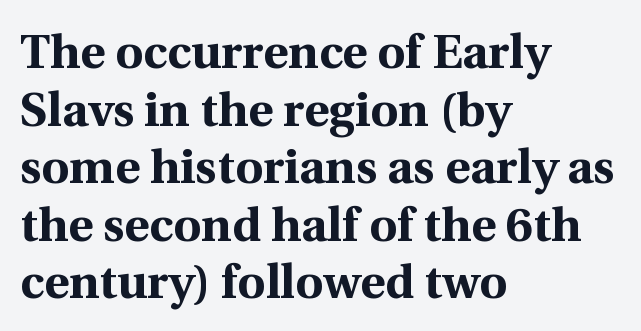
{"serif": "yes", "italic": "no", "bold": "yes", "weight": "bold", "width": "normal", "x_height": "medium", "monospaced": "no", "underline": "no", "align": "left", "line_spacing_ratio": 1.2, "letter_spacing": "normal", "letter_spacing_em": 0.0, "glyph_px": 48}
